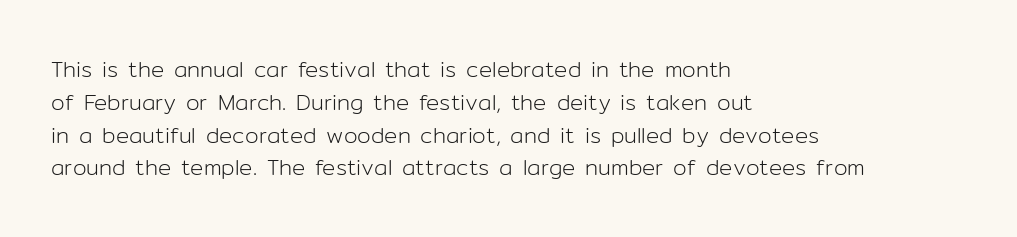
{"italic": "no", "bold": "no", "underline": "no", "align": "left", "line_spacing": "normal", "line_spacing_ratio": 1.49, "letter_spacing": "normal", "letter_spacing_em": 0.0, "glyph_px": 22}
